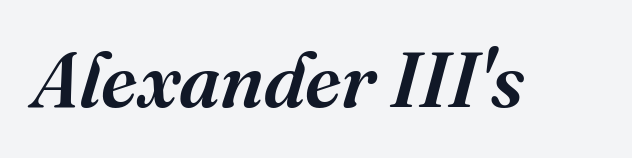
Q: Is the text italic (slanted)? A: Yes, it leans right by about 16 degrees.
Q: Is the typeface a serif or a sans-serif typeface? A: Serif.
Q: Is the text underlined? A: No.
Q: Is the spacing between letters normal or unusually wide? A: Normal.
Q: Width (condensed, normal, or wide)? A: Normal.
Q: Stroke contrast? A: Medium.
Q: x-height? A: Medium.
Q: Monospaced? A: No.
